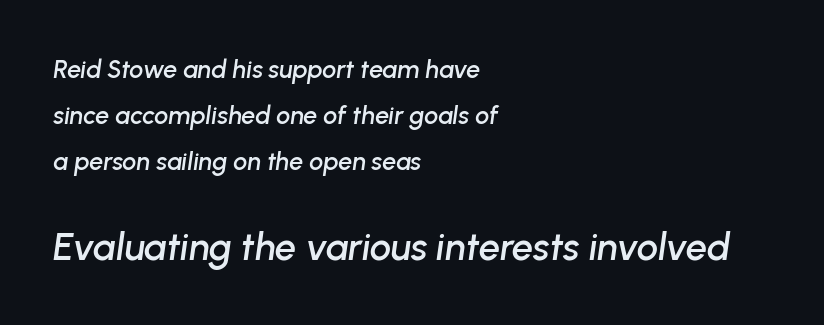
Q: Is the text italic (slanted)? A: Yes, it leans right by about 8 degrees.
Q: Is the text underlined? A: No.
Q: How is the paragraph aligned? A: Left-aligned.
Q: Is the spacing between letters normal or unusually wide? A: Normal.
Q: Which block of text is set in a larger size, the first (top) or the second (bottom)? A: The second (bottom) one.
Q: Width (condensed, normal, or wide)? A: Normal.
Q: Stroke contrast? A: Low.
Q: x-height? A: Medium.
Q: Monospaced? A: No.
